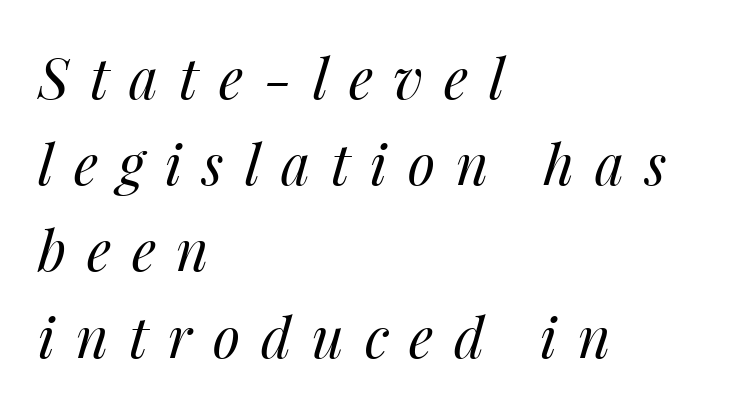
{"italic": "yes", "lean": "right", "slant_degrees": 14, "bold": "no", "weight": "regular", "width": "normal", "stroke_contrast": "medium", "x_height": "medium", "monospaced": "no", "underline": "no", "align": "left", "line_spacing": "normal", "line_spacing_ratio": 1.54, "letter_spacing": "wide", "letter_spacing_em": 0.37, "glyph_px": 56}
